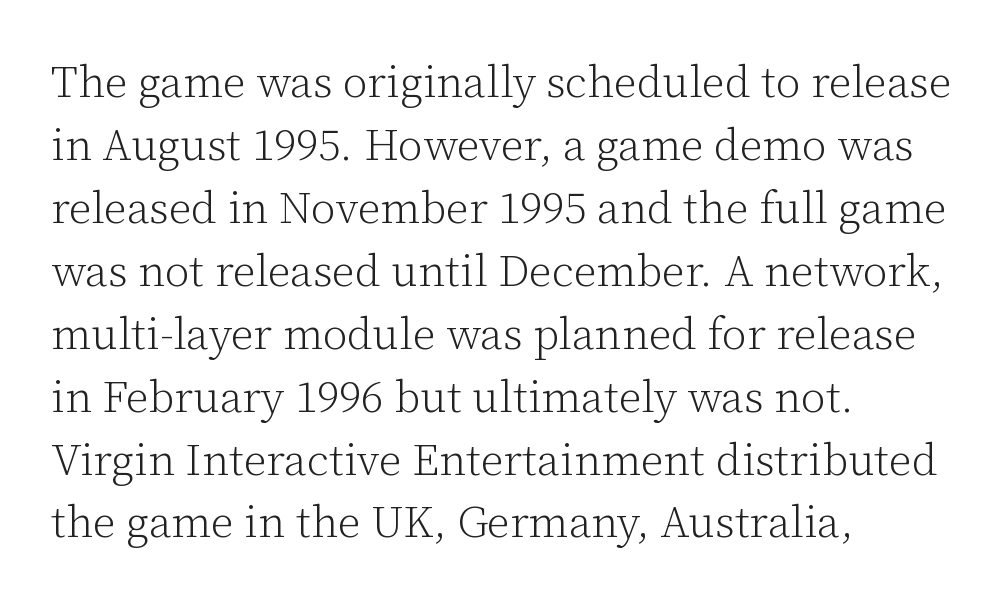
The image shows 44 px light serif type, upright; set left-aligned, normal line spacing (1.43x), normal letter spacing, not underlined; low stroke contrast and a medium x-height.
